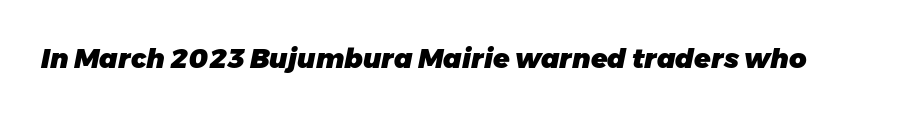
{"italic": "yes", "lean": "right", "slant_degrees": 11, "bold": "yes", "underline": "no", "letter_spacing": "normal", "letter_spacing_em": 0.0, "glyph_px": 27}
